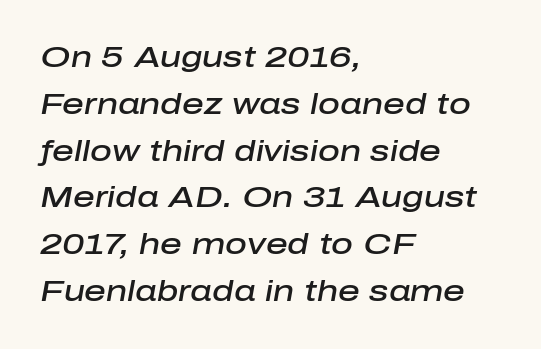
You could call the tracking neutral — neither tight nor loose. The typesetter chose a ragged-right arrangement here. The letters advance in unequal steps, a hallmark of proportional type. Slanted lettering throughout. The block of text has a typical density, with ordinary space between rows.
